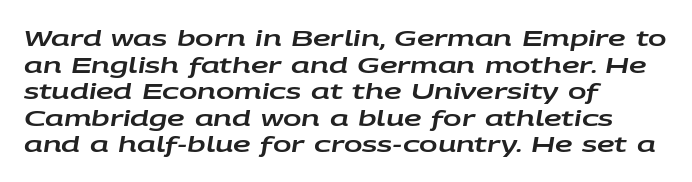
Layout note: lines flush left. In terms of letterspacing, this is plain default setting. The baseline area is clear. The axis of the letterforms is tilted away from vertical.
